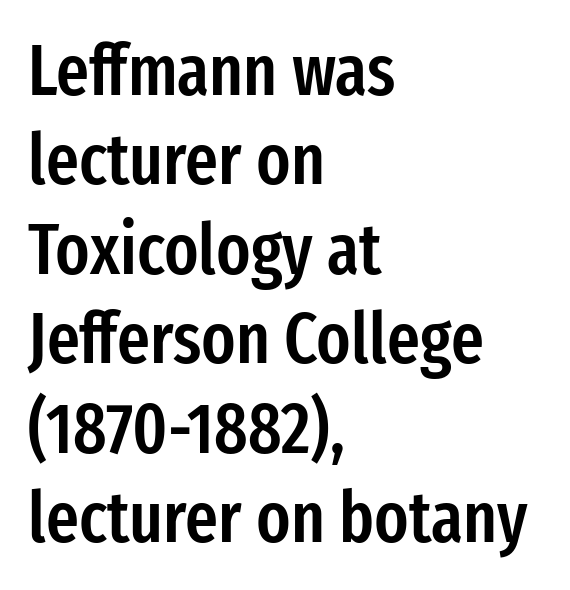
The leading is moderate, giving the passage an even texture. The words here are not underlined. Grotesque or geometric, the face here clearly has no serifs. The font's upright variant was chosen for this text. Strokes here are thickened, but only to semibold level.
